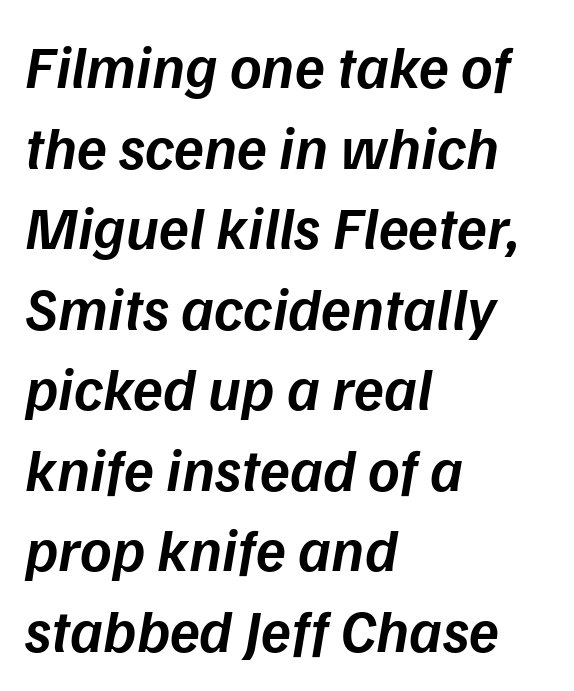
The image shows 61 px semibold type, italic (leaning right); set left-aligned, normal line spacing (1.32x), normal letter spacing, not underlined; low stroke contrast and a medium x-height.
